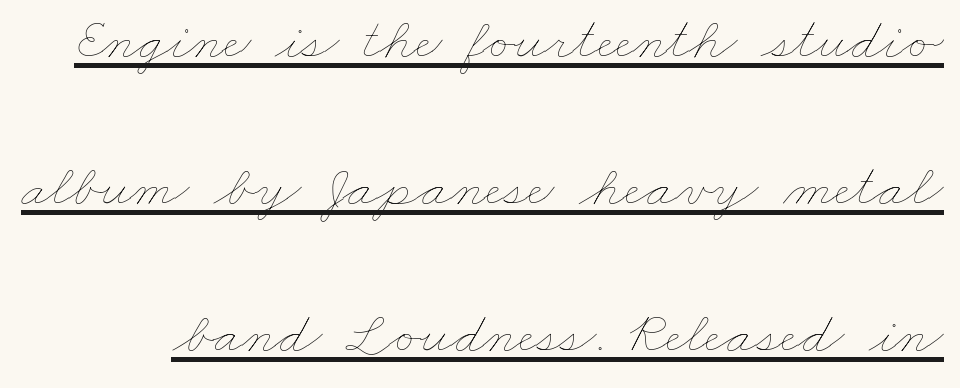
This sample trades compactness for vertical openness between lines. A typesetter would call this zero additional tracking. The cut favours lightness, reaching ordinary text weight at its darkest. The specimen includes a rule beneath the text block's lines.
